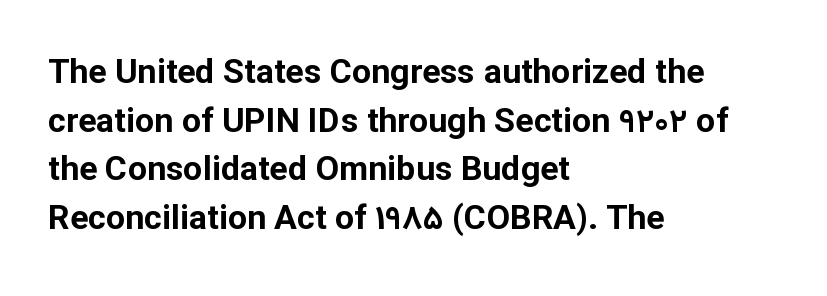
Q: Is the text bold? A: Yes.
Q: Is the text italic (slanted)? A: No, it is upright.
Q: Is the typeface a serif or a sans-serif typeface? A: Sans-serif.
Q: Is the text underlined? A: No.
Q: How is the paragraph aligned? A: Left-aligned.
Q: Is the spacing between letters normal or unusually wide? A: Normal.
Q: Is the spacing between lines tight, normal or loose? A: Normal.
Q: Width (condensed, normal, or wide)? A: Normal.
Q: Stroke contrast? A: Low.
Q: x-height? A: Medium.
Q: Monospaced? A: No.
